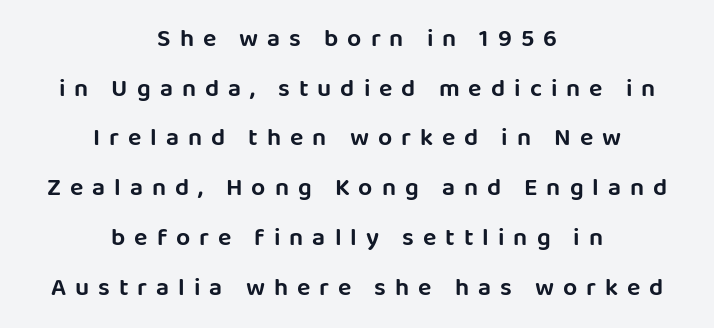
Summary of vertical rhythm: relaxed, with wide interline spacing. Observe the wide spacing: letters keep a clear distance from each other. Every character sits straight up, as roman type does. The strip under each line holds only bare page. Which margin do the lines hug? Neither — every line sits in the middle.
